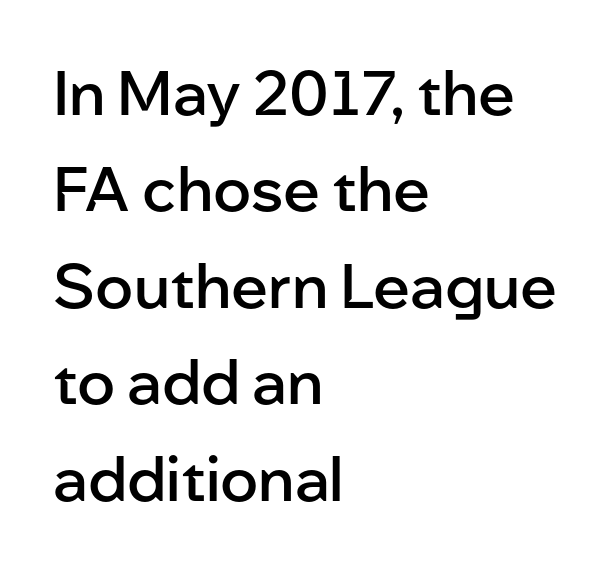
{"serif": "no", "italic": "no", "bold": "semi", "weight": "semibold", "width": "normal", "stroke_contrast": "low", "x_height": "medium", "monospaced": "no", "underline": "no", "align": "left", "line_spacing": "normal", "line_spacing_ratio": 1.58, "letter_spacing": "normal", "letter_spacing_em": 0.0, "glyph_px": 61}
